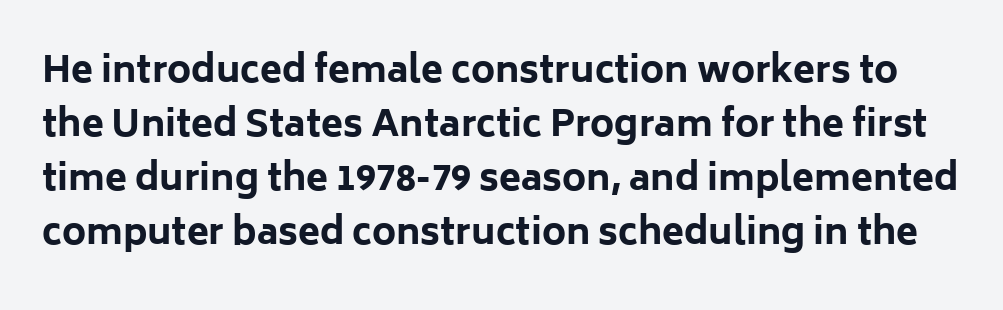
The image shows 36 px bold sans-serif type, upright; set normal line spacing (1.5x), normal letter spacing, not underlined; low stroke contrast and a medium x-height.
